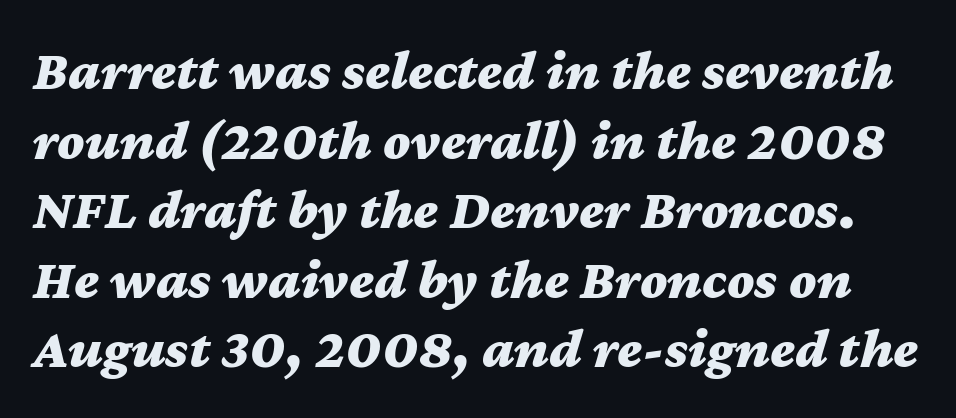
The image shows 57 px bold, wide type, italic (leaning right); set line spacing 1.22x, normal letter spacing, not underlined; medium stroke contrast and a medium x-height.
